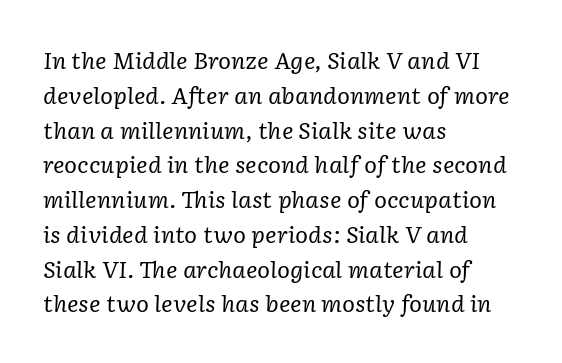
The image shows 22 px text type, italic (leaning right); set left-aligned, normal line spacing (1.58x), normal letter spacing, not underlined.
